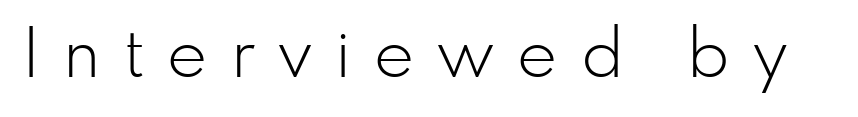
{"serif": "no", "italic": "no", "bold": "no", "weight": "light", "width": "normal", "stroke_contrast": "low", "x_height": "small", "monospaced": "no", "underline": "no", "letter_spacing": "wide", "letter_spacing_em": 0.35, "glyph_px": 68}
